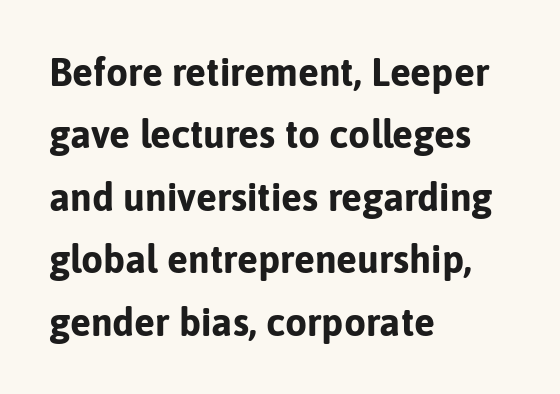
Q: Is the text bold? A: Yes.
Q: Is the text italic (slanted)? A: No, it is upright.
Q: Is the typeface a serif or a sans-serif typeface? A: Sans-serif.
Q: Is the text underlined? A: No.
Q: How is the paragraph aligned? A: Left-aligned.
Q: Is the spacing between letters normal or unusually wide? A: Normal.
Q: Is the spacing between lines tight, normal or loose? A: Normal.
Q: Width (condensed, normal, or wide)? A: Normal.
Q: Stroke contrast? A: Low.
Q: x-height? A: Medium.
Q: Monospaced? A: No.
